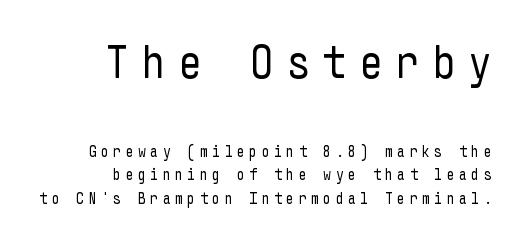
Q: Is the text bold? A: No.
Q: Is the text italic (slanted)? A: No, it is upright.
Q: Is the typeface a serif or a sans-serif typeface? A: Sans-serif.
Q: Is the text underlined? A: No.
Q: How is the paragraph aligned? A: Right-aligned.
Q: Is the spacing between letters normal or unusually wide? A: Unusually wide.
Q: Is the spacing between lines tight, normal or loose? A: Normal.
Q: Which block of text is set in a larger size, the first (top) or the second (bottom)? A: The first (top) one.
Q: Width (condensed, normal, or wide)? A: Condensed.
Q: Stroke contrast? A: Low.
Q: x-height? A: Medium.
